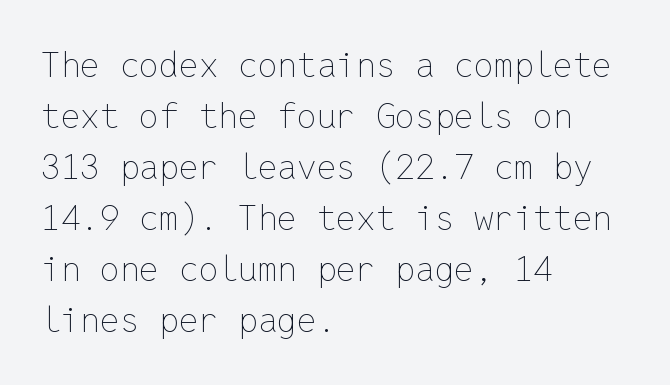
Tracking value appears to be zero — textbook default spacing. Stem width sits at or under what a default text font uses. These lines sit exactly where default settings would place them. The passage is arranged the way most books set body copy — flush left. A typesetter would call this monospace, since all characters share one set width. A roman cut, with each character standing at attention.
